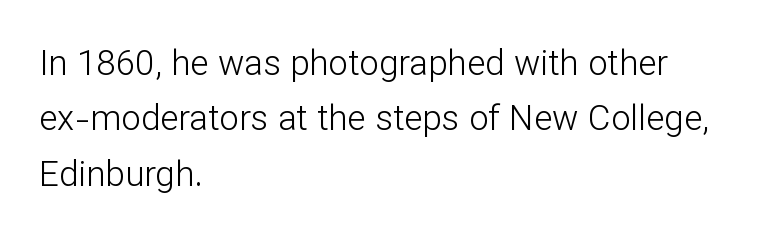
Q: Is the text bold? A: No.
Q: Is the text italic (slanted)? A: No, it is upright.
Q: Is the typeface a serif or a sans-serif typeface? A: Sans-serif.
Q: Is the text underlined? A: No.
Q: How is the paragraph aligned? A: Left-aligned.
Q: Is the spacing between letters normal or unusually wide? A: Normal.
Q: Is the spacing between lines tight, normal or loose? A: Normal.
Q: Width (condensed, normal, or wide)? A: Normal.
Q: Stroke contrast? A: Low.
Q: x-height? A: Medium.
Q: Monospaced? A: No.
